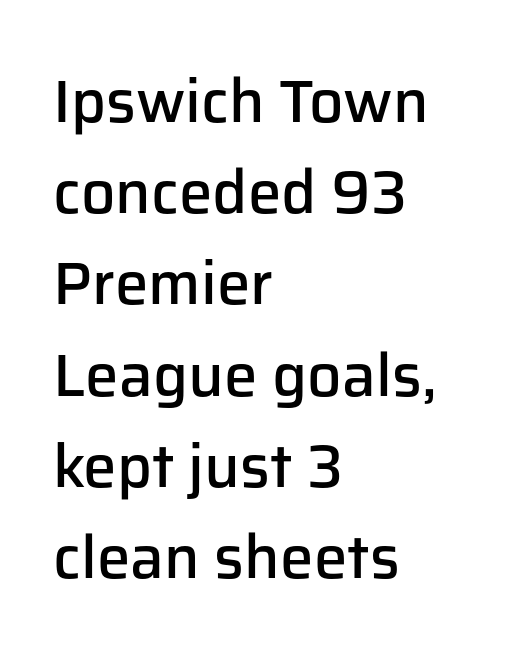
The letters stand upright; this is a roman face. The space between consecutive lines is moderate. Spacing between characters is what you'd get straight out of the box. The words here are not underlined. Is this a fixed-width face? No — the glyphs have proportional, varying widths. The type family on display is of the sans-serif kind.
